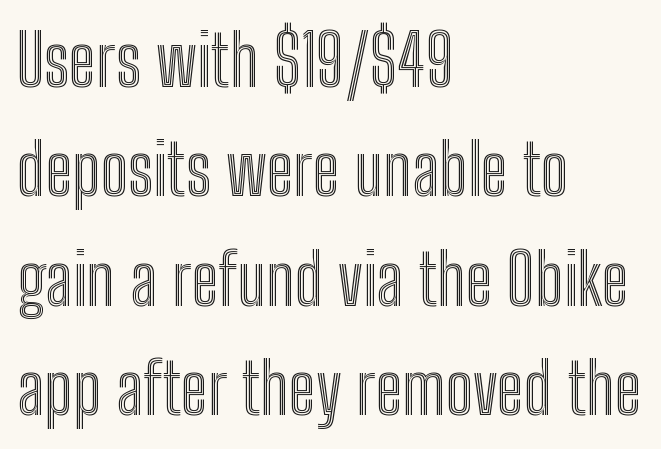
{"italic": "no", "width": "condensed", "x_height": "medium", "monospaced": "no", "underline": "no", "align": "left", "line_spacing": "normal", "line_spacing_ratio": 1.54, "letter_spacing": "normal", "letter_spacing_em": 0.0, "glyph_px": 71}
